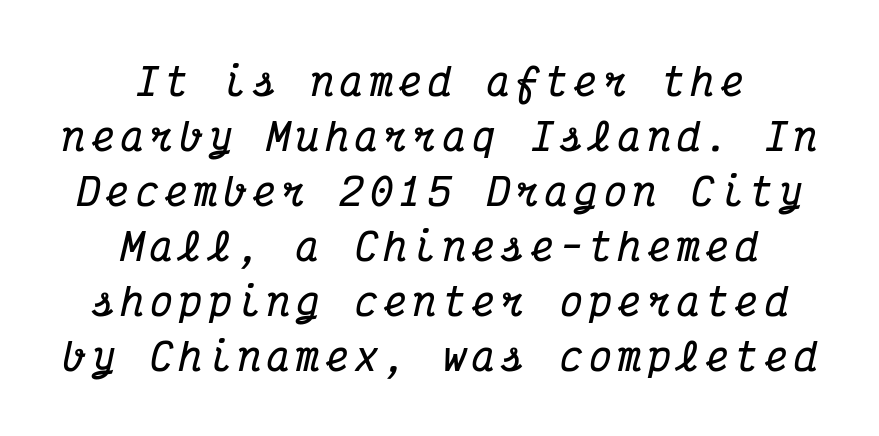
Q: Is the text bold? A: Yes.
Q: Is the text italic (slanted)? A: Yes, it leans right by about 12 degrees.
Q: Is the typeface a serif or a sans-serif typeface? A: Serif.
Q: Is the text underlined? A: No.
Q: How is the paragraph aligned? A: Centered.
Q: Is the spacing between lines tight, normal or loose? A: Normal.
Q: Width (condensed, normal, or wide)? A: Condensed.
Q: Stroke contrast? A: Medium.
Q: x-height? A: Medium.
Q: Monospaced? A: Yes.
